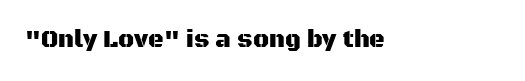
Q: Is the text italic (slanted)? A: No, it is upright.
Q: Is the text underlined? A: No.
Q: Is the spacing between letters normal or unusually wide? A: Normal.
